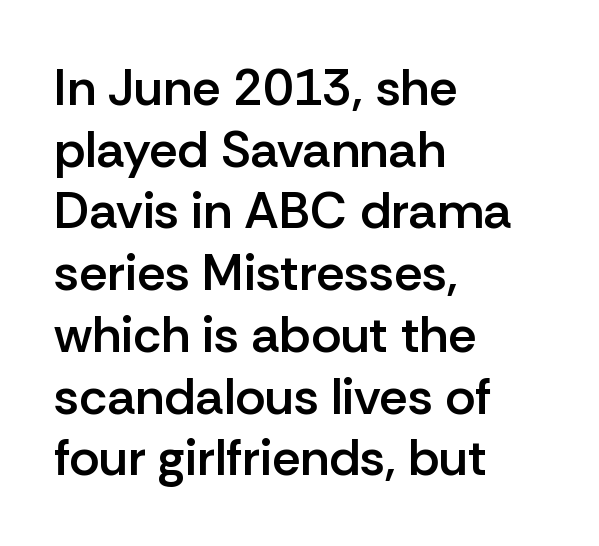
Every letter is mildly thick-stroked: semibold rather than bold. Beneath every word, the page is bare. Is the block centered? No — it sits flush against the left margin. Note the varied advance widths — an 'i' is clearly narrower than an 'm'. The font's upright variant was chosen for this text. A typesetter would label this face a sans.
